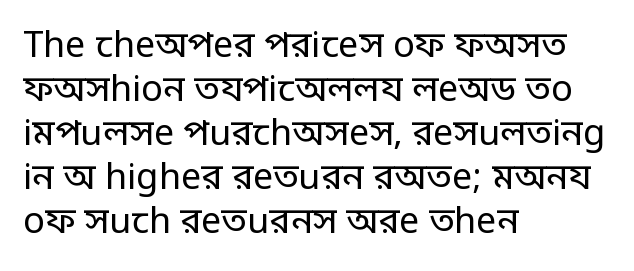
Q: Is the text bold? A: No.
Q: Is the text italic (slanted)? A: No, it is upright.
Q: Is the typeface a serif or a sans-serif typeface? A: Sans-serif.
Q: Is the text underlined? A: No.
Q: How is the paragraph aligned? A: Left-aligned.
Q: Is the spacing between letters normal or unusually wide? A: Normal.
Q: Width (condensed, normal, or wide)? A: Condensed.
Q: Stroke contrast? A: Low.
Q: Monospaced? A: No.
